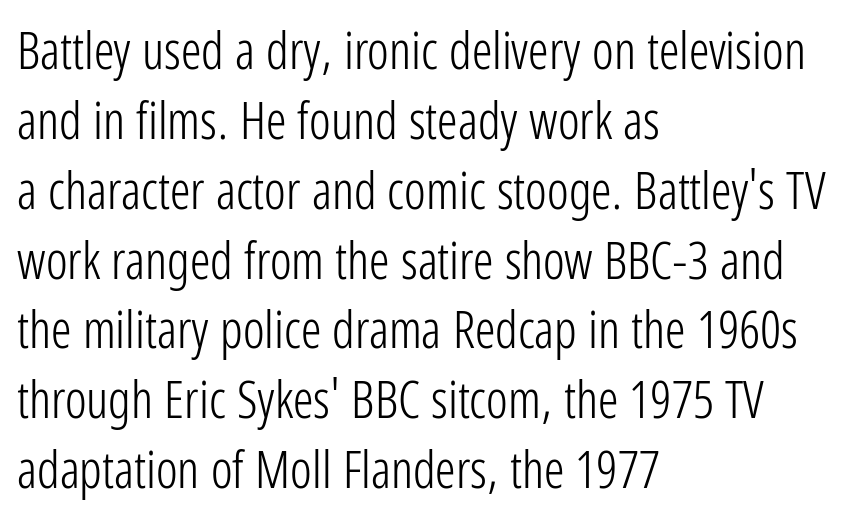
The image shows 51 px light, condensed sans-serif type, upright; set left-aligned, normal line spacing (1.37x), normal letter spacing, not underlined; low stroke contrast and a medium x-height.
